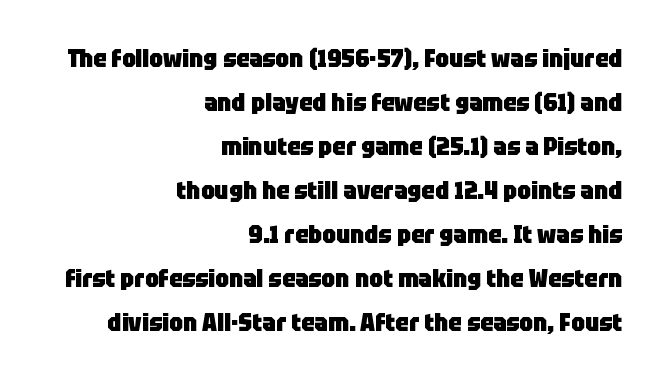
Q: Is the text bold? A: Yes.
Q: Is the text italic (slanted)? A: No, it is upright.
Q: Is the text underlined? A: No.
Q: How is the paragraph aligned? A: Right-aligned.
Q: Is the spacing between letters normal or unusually wide? A: Normal.
